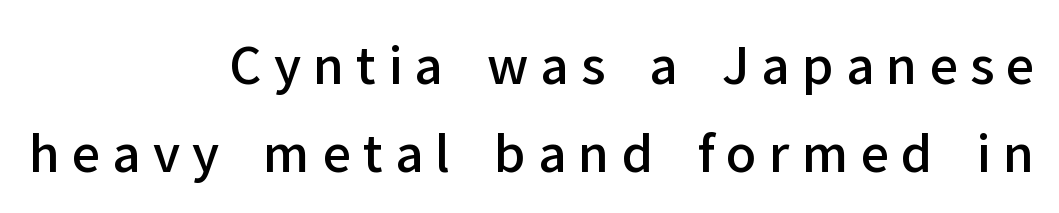
Notice the strokes are somewhat thickened but not fully heavy: this is a semibold. In terms of posture, this sample is upright. The text block is weighted toward the right margin, trailing off unevenly leftward. The tracking jumps out immediately: characters are airy and widely separated. The gap between lines stays unmarked.
